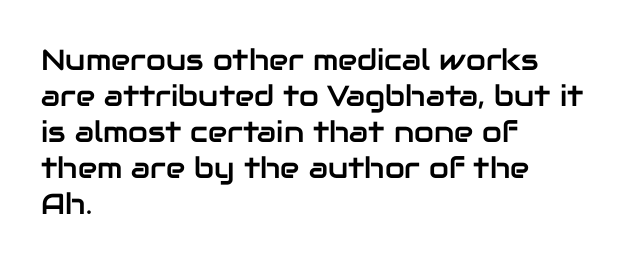
The image shows 29 px sans-serif type, upright; set left-aligned, line spacing 1.24x, normal letter spacing, not underlined; low stroke contrast and a medium x-height.
